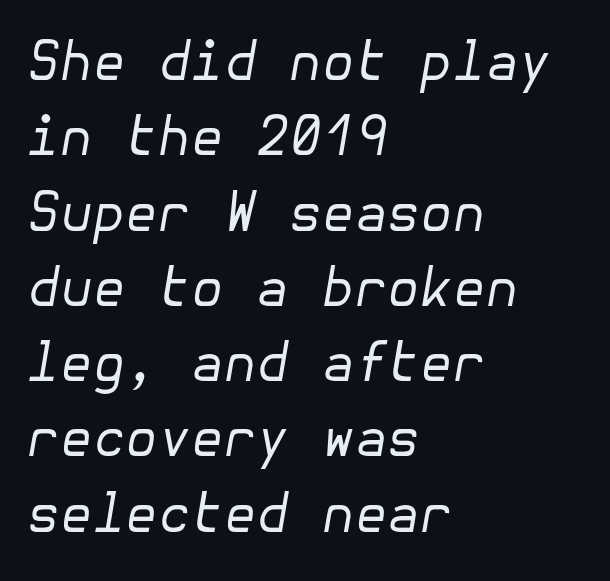
{"italic": "yes", "lean": "right", "slant_degrees": 10, "bold": "no", "weight": "regular", "width": "normal", "stroke_contrast": "low", "x_height": "medium", "underline": "no", "align": "left", "line_spacing": "normal", "line_spacing_ratio": 1.42, "letter_spacing": "normal", "letter_spacing_em": 0.0, "glyph_px": 53}
